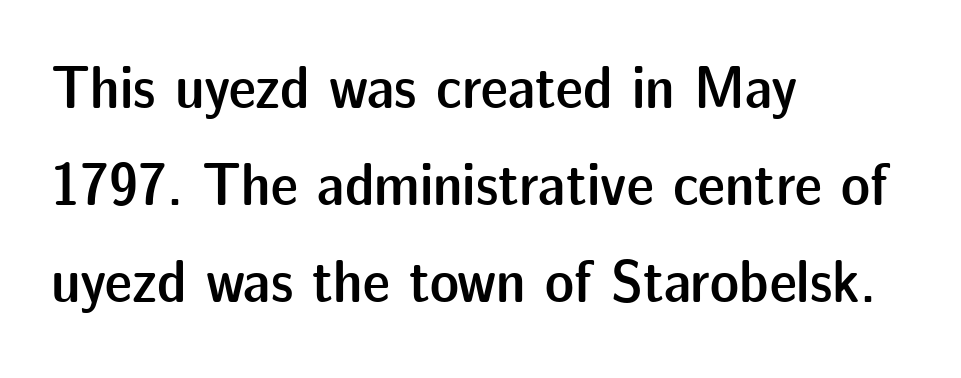
If you drew a ruler down the left edge, every line would touch it. One glance says typical: line gaps are just what's usual. A sans-serif font was chosen for this passage. How are the letters spaced? Ordinarily, with no added tracking.
